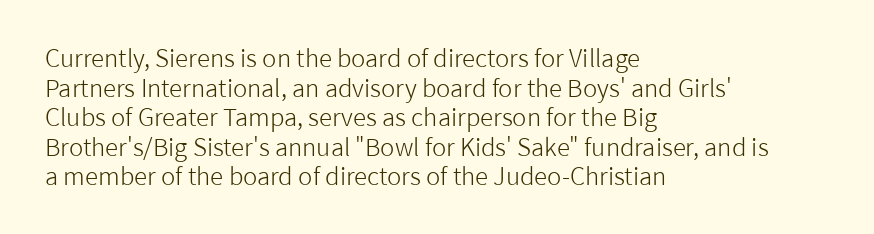
{"italic": "no", "bold": "no", "underline": "no", "align": "left", "line_spacing_ratio": 1.23, "letter_spacing": "normal", "letter_spacing_em": 0.0, "glyph_px": 24}
